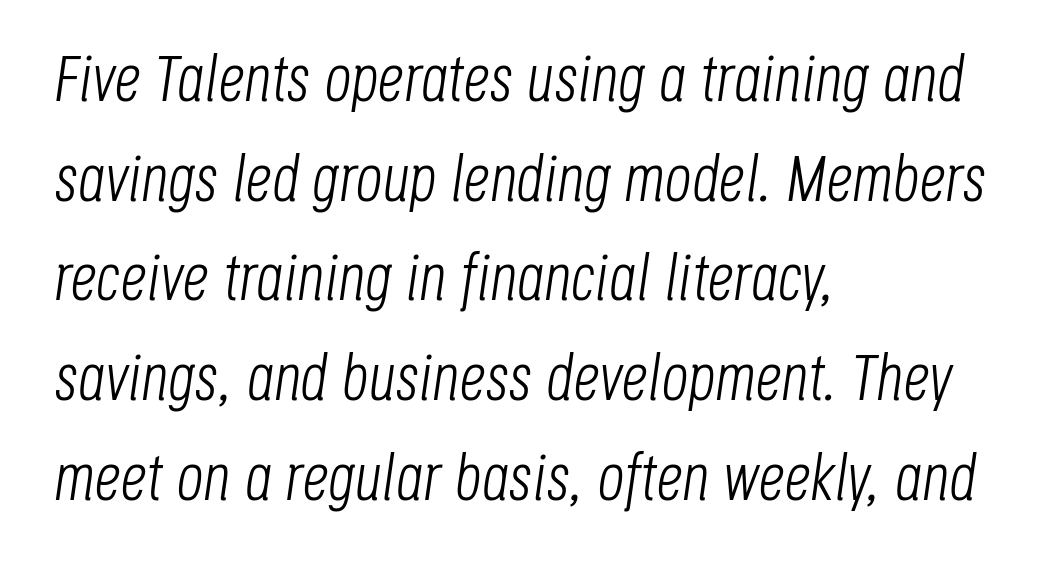
Q: Is the text bold? A: No.
Q: Is the text italic (slanted)? A: Yes, it leans right by about 8 degrees.
Q: Is the text underlined? A: No.
Q: How is the paragraph aligned? A: Left-aligned.
Q: Is the spacing between letters normal or unusually wide? A: Normal.
Q: Is the spacing between lines tight, normal or loose? A: Normal.
Q: Width (condensed, normal, or wide)? A: Condensed.
Q: Stroke contrast? A: Low.
Q: x-height? A: Large.
Q: Monospaced? A: No.
